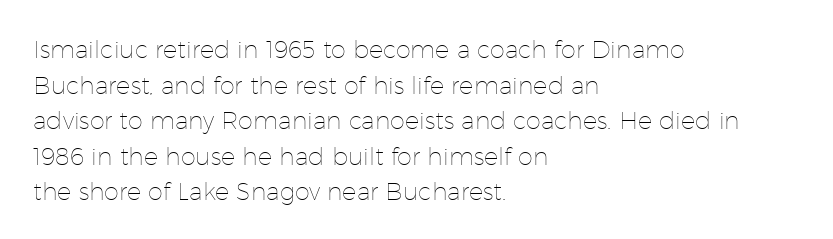
Q: Is the text bold? A: No.
Q: Is the text italic (slanted)? A: No, it is upright.
Q: Is the text underlined? A: No.
Q: How is the paragraph aligned? A: Left-aligned.
Q: Is the spacing between letters normal or unusually wide? A: Normal.
Q: Is the spacing between lines tight, normal or loose? A: Normal.
